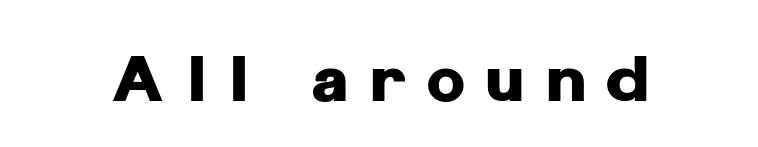
{"serif": "no", "italic": "no", "bold": "yes", "weight": "heavy", "width": "normal", "stroke_contrast": "low", "x_height": "medium", "monospaced": "no", "underline": "no", "letter_spacing": "wide", "letter_spacing_em": 0.32, "glyph_px": 65}
